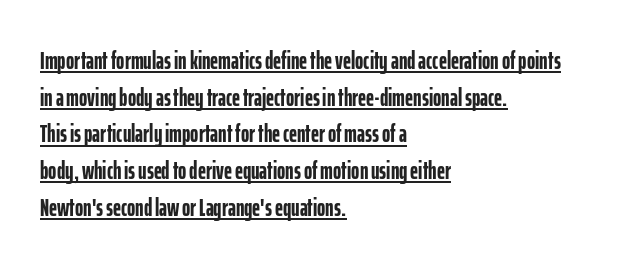
{"italic": "no", "bold": "yes", "underline": "yes", "align": "left", "line_spacing": "normal", "line_spacing_ratio": 1.47, "letter_spacing": "normal", "letter_spacing_em": 0.0, "glyph_px": 25}
